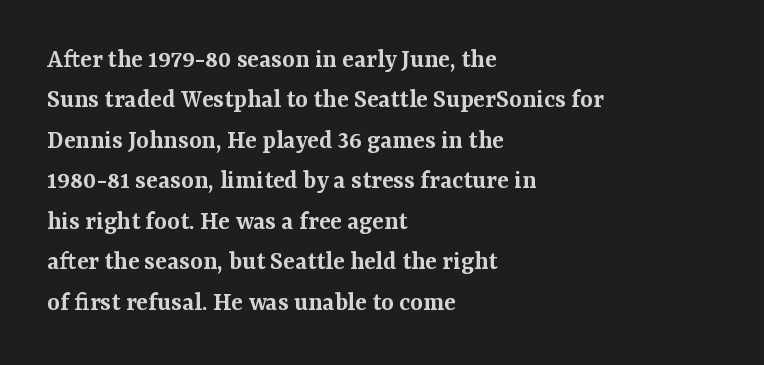
Glyph-to-glyph distance matches everyday printed text. Beneath every word, the page is bare. What's the leading like? Ordinary, nothing unusual. Typographic density is moderately raised because the face is semibold. Vertical strokes here are truly vertical.
